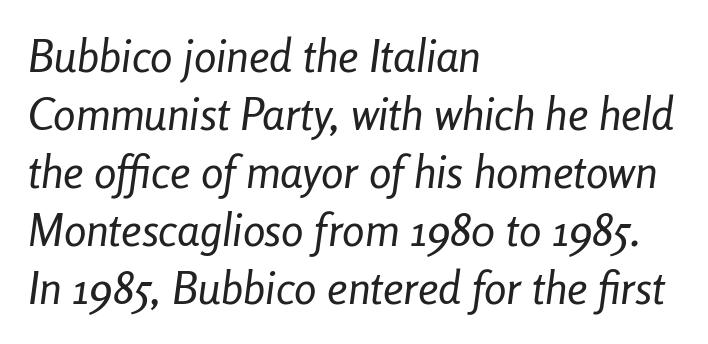
{"italic": "yes", "lean": "right", "slant_degrees": 8, "bold": "no", "weight": "regular", "width": "condensed", "stroke_contrast": "low", "x_height": "medium", "monospaced": "no", "underline": "no", "align": "left", "line_spacing": "normal", "line_spacing_ratio": 1.29, "letter_spacing": "normal", "letter_spacing_em": 0.0, "glyph_px": 45}
